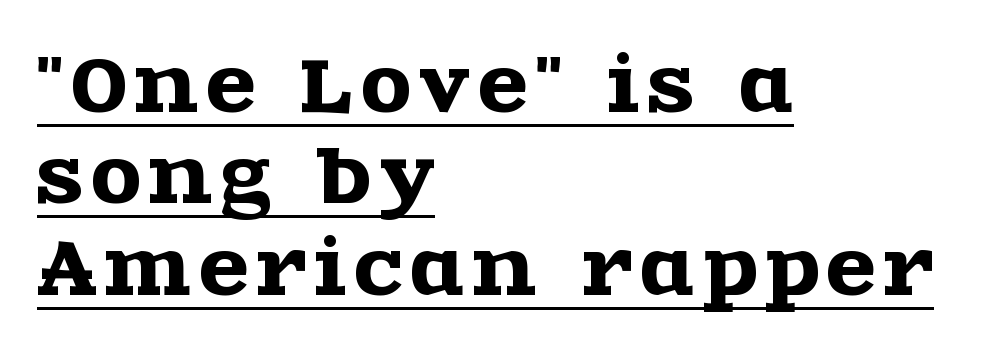
The image shows 72 px wide serif type, upright; set left-aligned, normal line spacing (1.27x), underlined; a large x-height.
